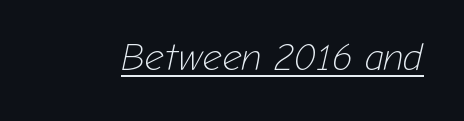
{"italic": "yes", "lean": "right", "slant_degrees": 12, "bold": "no", "weight": "light", "width": "normal", "stroke_contrast": "low", "x_height": "medium", "monospaced": "no", "underline": "yes", "letter_spacing": "normal", "letter_spacing_em": 0.0, "glyph_px": 38}
